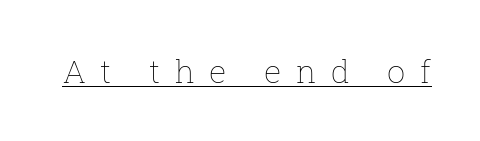
{"italic": "no", "bold": "no", "weight": "thin", "width": "normal", "stroke_contrast": "low", "x_height": "medium", "monospaced": "no", "underline": "yes", "letter_spacing": "wide", "letter_spacing_em": 0.46, "glyph_px": 32}
